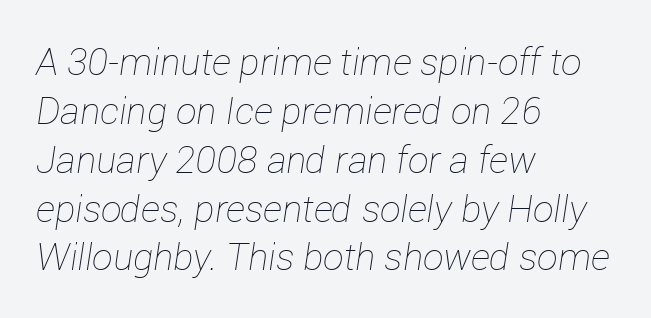
Q: Is the text bold? A: No.
Q: Is the text italic (slanted)? A: Yes, it leans right by about 12 degrees.
Q: Is the text underlined? A: No.
Q: How is the paragraph aligned? A: Left-aligned.
Q: Is the spacing between letters normal or unusually wide? A: Normal.
Q: Is the spacing between lines tight, normal or loose? A: Normal.
Q: Width (condensed, normal, or wide)? A: Normal.
Q: Stroke contrast? A: Low.
Q: x-height? A: Medium.
Q: Monospaced? A: No.
